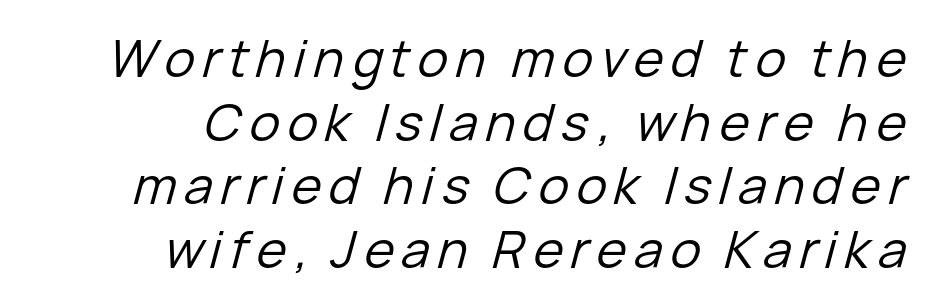
The image shows 51 px regular-weight type, italic (leaning right); set right-aligned, normal line spacing (1.25x), not underlined; low stroke contrast and a medium x-height.
